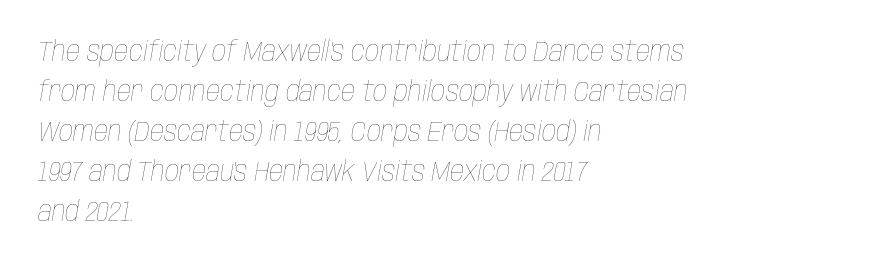
{"italic": "yes", "lean": "right", "slant_degrees": 10, "bold": "no", "weight": "thin", "width": "condensed", "stroke_contrast": "low", "x_height": "large", "monospaced": "no", "underline": "no", "align": "left", "line_spacing": "normal", "line_spacing_ratio": 1.43, "letter_spacing": "normal", "letter_spacing_em": 0.0, "glyph_px": 28}
